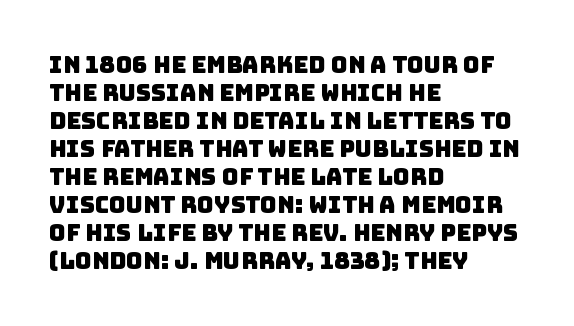
The image shows 23 px text type; set left-aligned, line spacing 1.22x, normal letter spacing, not underlined.
